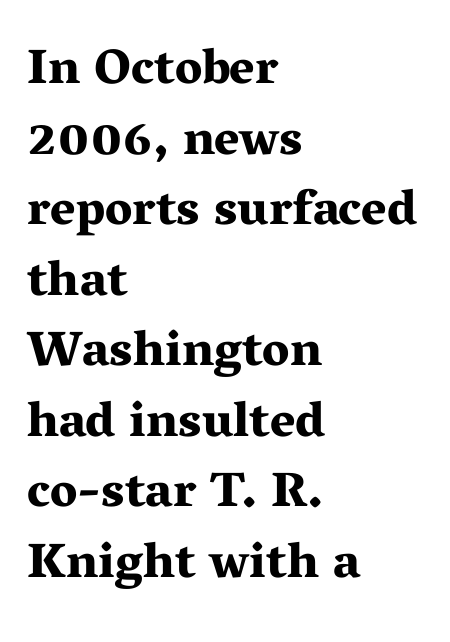
The image shows 49 px bold, wide serif type, upright; set left-aligned, normal line spacing (1.44x), normal letter spacing, not underlined; medium stroke contrast and a medium x-height.
